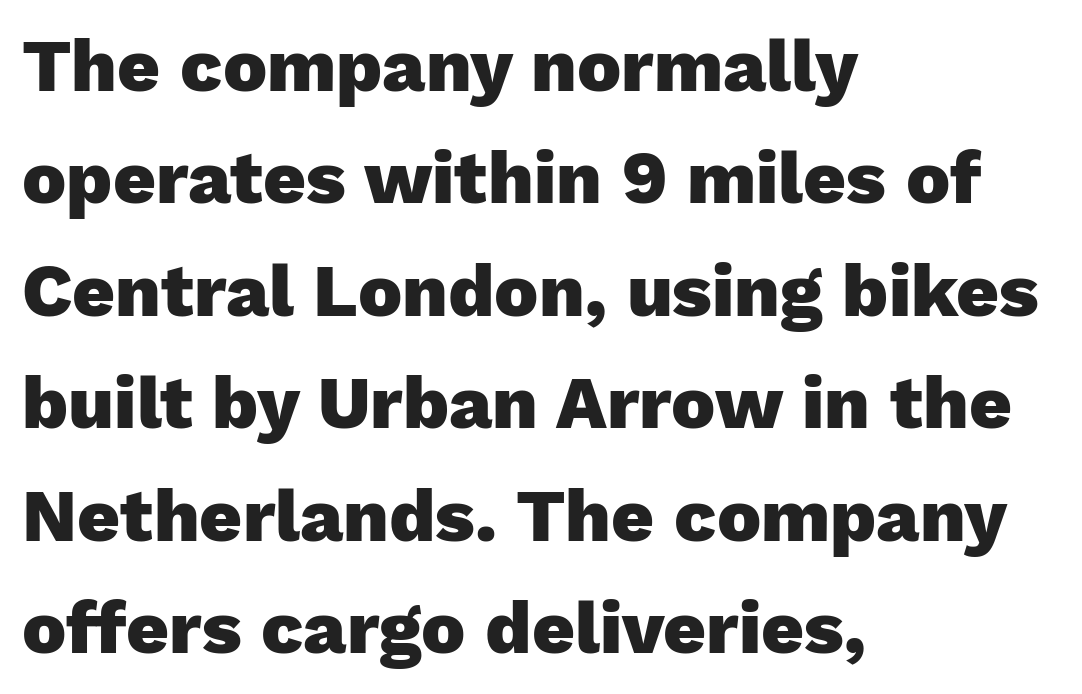
Q: Is the text bold? A: Yes.
Q: Is the text italic (slanted)? A: No, it is upright.
Q: Is the typeface a serif or a sans-serif typeface? A: Sans-serif.
Q: Is the text underlined? A: No.
Q: How is the paragraph aligned? A: Left-aligned.
Q: Is the spacing between letters normal or unusually wide? A: Normal.
Q: Is the spacing between lines tight, normal or loose? A: Normal.
Q: Width (condensed, normal, or wide)? A: Normal.
Q: Stroke contrast? A: Low.
Q: x-height? A: Medium.
Q: Monospaced? A: No.
